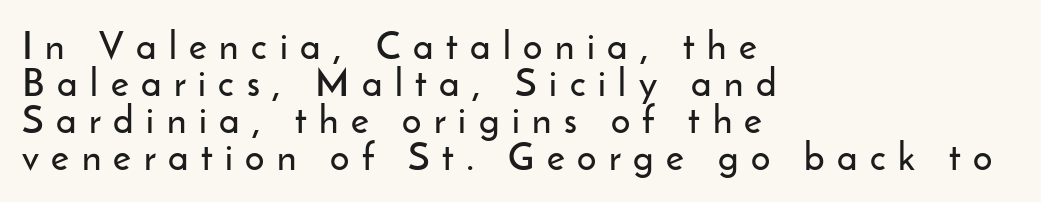
Q: Is the text italic (slanted)? A: No, it is upright.
Q: Is the typeface a serif or a sans-serif typeface? A: Sans-serif.
Q: Is the text underlined? A: No.
Q: How is the paragraph aligned? A: Left-aligned.
Q: Is the spacing between letters normal or unusually wide? A: Unusually wide.
Q: Is the spacing between lines tight, normal or loose? A: Tight.
Q: Width (condensed, normal, or wide)? A: Normal.
Q: Stroke contrast? A: Low.
Q: x-height? A: Small.
Q: Monospaced? A: No.
